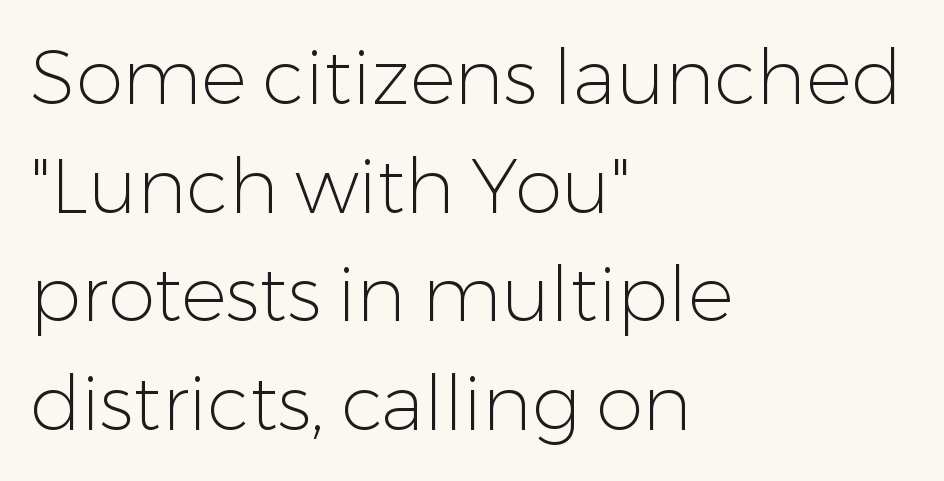
{"serif": "no", "italic": "no", "bold": "no", "weight": "light", "width": "normal", "stroke_contrast": "low", "x_height": "medium", "monospaced": "no", "underline": "no", "align": "left", "line_spacing": "normal", "line_spacing_ratio": 1.43, "letter_spacing": "normal", "letter_spacing_em": 0.0, "glyph_px": 76}
